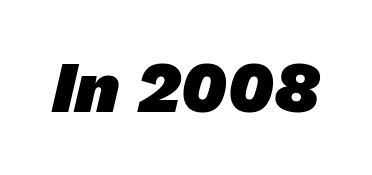
The image shows 72 px heavy sans-serif type; set normal letter spacing, not underlined; low stroke contrast and a medium x-height.
